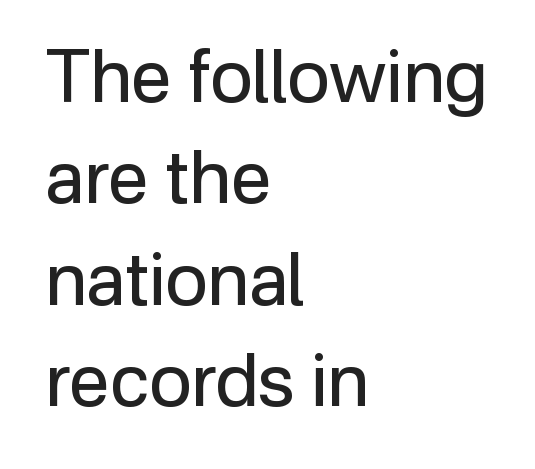
The lines sit at an ordinary, default distance from one another. Does extra space separate the letters? No, they use regular spacing. This is sans-serif lettering, the kind often seen on screens and signage. The specimen omits any rule beneath the text block's lines. If you drew a ruler down the left edge, every line would touch it.
